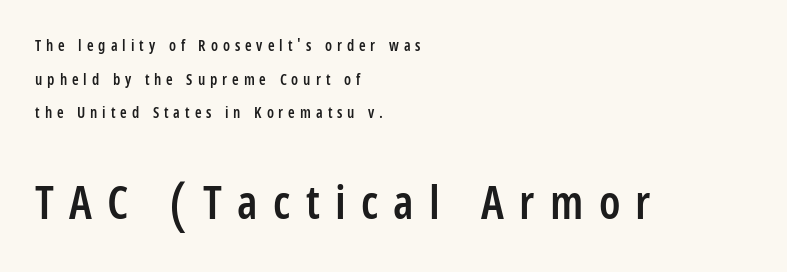
The image shows 46 px semibold, condensed sans-serif type, upright; set left-aligned, loose line spacing (2.24x), unusually wide letter spacing (+0.33 em), not underlined; the second (bottom) block is 3.07x larger; low stroke contrast and a large x-height.
